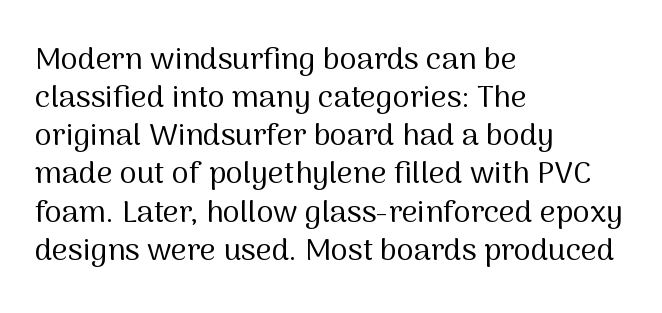
Q: Is the text bold? A: No.
Q: Is the text italic (slanted)? A: No, it is upright.
Q: Is the typeface a serif or a sans-serif typeface? A: Sans-serif.
Q: Is the text underlined? A: No.
Q: How is the paragraph aligned? A: Left-aligned.
Q: Is the spacing between letters normal or unusually wide? A: Normal.
Q: Width (condensed, normal, or wide)? A: Normal.
Q: Stroke contrast? A: Medium.
Q: x-height? A: Medium.
Q: Monospaced? A: No.
